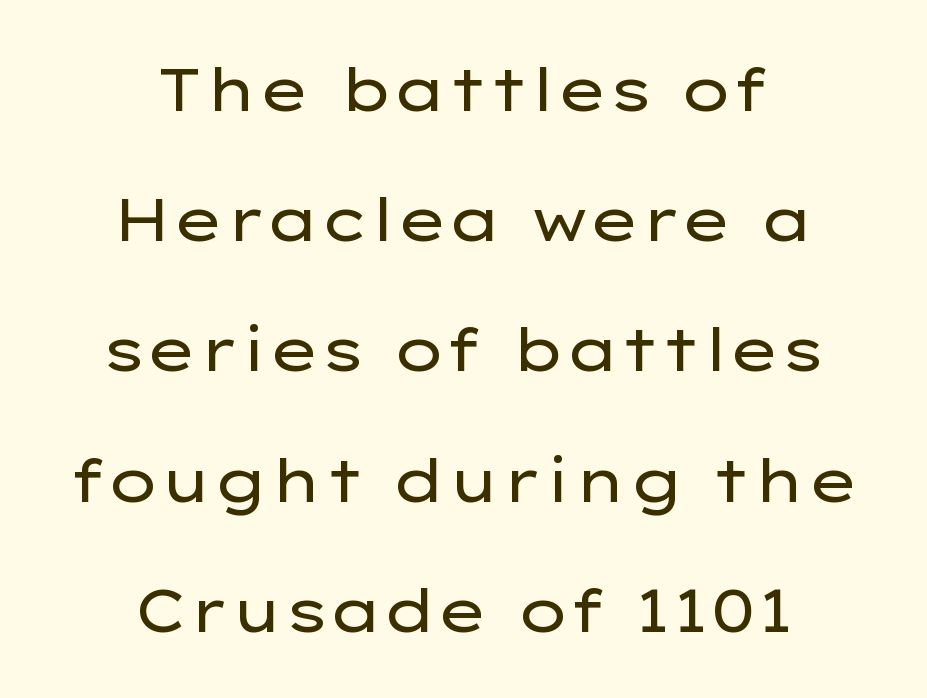
The image shows 60 px regular-weight, wide sans-serif type, upright; set centered, loose line spacing (2.17x), normal letter spacing, not underlined; low stroke contrast and a medium x-height.
